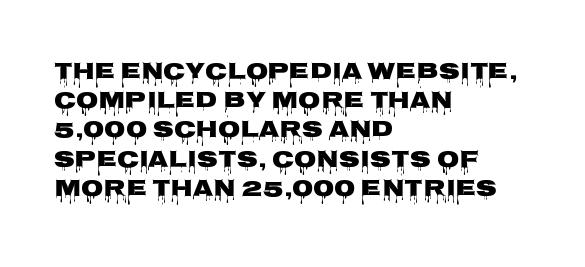
{"italic": "no", "bold": "yes", "underline": "no", "align": "left", "line_spacing": "normal", "line_spacing_ratio": 1.27, "letter_spacing": "normal", "letter_spacing_em": 0.0, "glyph_px": 23}
